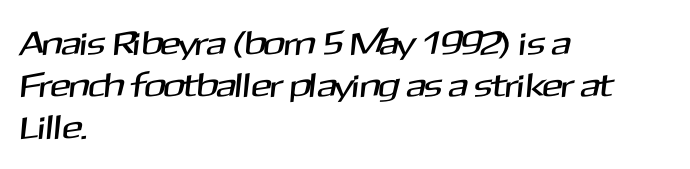
{"serif": "no", "width": "normal", "stroke_contrast": "medium", "x_height": "medium", "monospaced": "no", "underline": "no", "align": "left", "line_spacing_ratio": 1.24, "letter_spacing": "normal", "letter_spacing_em": 0.0, "glyph_px": 34}
